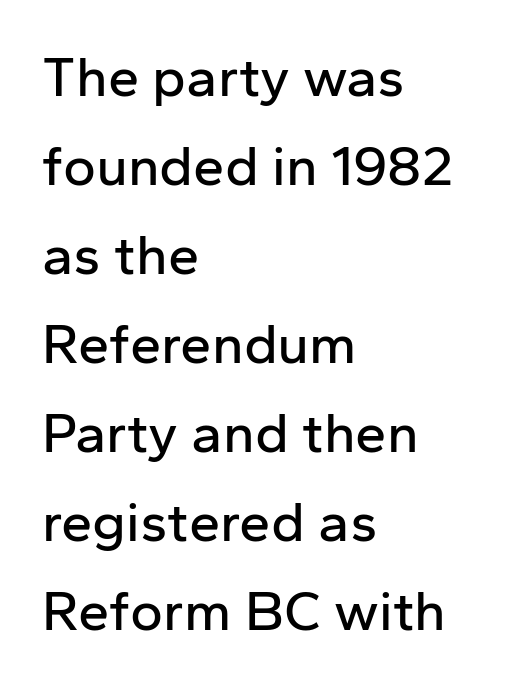
The rows are spaced the way most documents space them. Beneath every word, the page is bare. Is there any slant? The stems are plumb. Do the characters align in a grid? No, the font is proportional. In CSS terms this would be text-align: left. A sans-serif font was chosen for this passage.
